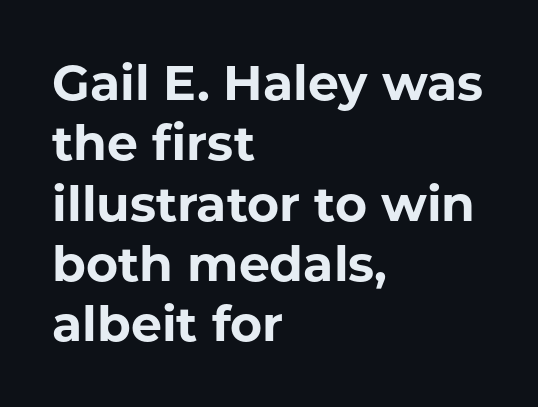
{"serif": "no", "italic": "no", "bold": "yes", "weight": "bold", "width": "normal", "stroke_contrast": "low", "x_height": "medium", "monospaced": "no", "underline": "no", "align": "left", "line_spacing_ratio": 1.23, "letter_spacing": "normal", "letter_spacing_em": 0.0, "glyph_px": 49}
